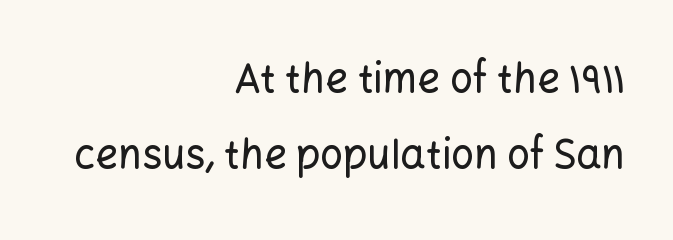
Nobody drew a line under any word here. You could call the tracking neutral — neither tight nor loose. A flush-right, rag-left setting is used for this passage. Proportional: the letters do not fall into vertical columns. Vertical strokes here are truly vertical. These lines are composed in type without serifs.
